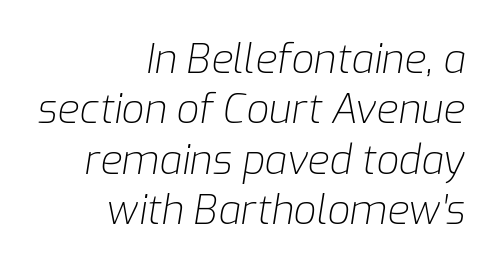
Q: Is the text bold? A: No.
Q: Is the text italic (slanted)? A: Yes, it leans right by about 9 degrees.
Q: Is the text underlined? A: No.
Q: How is the paragraph aligned? A: Right-aligned.
Q: Is the spacing between letters normal or unusually wide? A: Normal.
Q: Is the spacing between lines tight, normal or loose? A: Normal.
Q: Width (condensed, normal, or wide)? A: Normal.
Q: Stroke contrast? A: Low.
Q: x-height? A: Medium.
Q: Monospaced? A: No.
